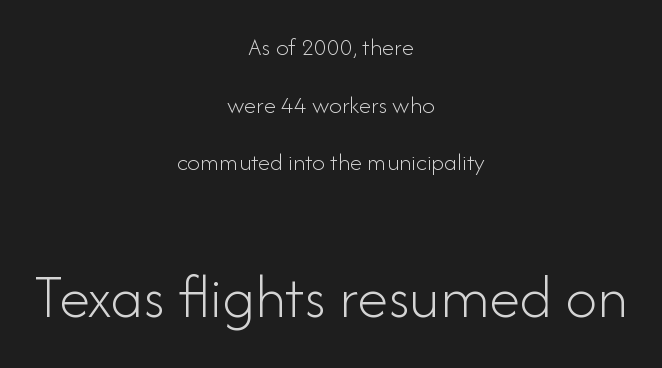
Caption: multi-line text, centered on the measure. Decoration check: the copy has no underline. Does the lettering tilt? It doesn't — this is upright. Here the second block reads like a headline and the first like body copy.
